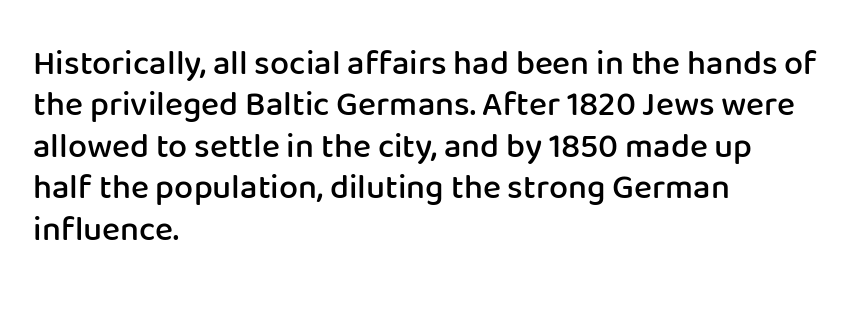
The lines in this sample share a left origin and differ only in where they stop. Short note: letters normally spaced. Has an underline been added? It has not. Its strokes are somewhat broadened, the hallmark of semibold type. Note the varied advance widths — an 'i' is clearly narrower than an 'm'. In terms of posture, this sample is upright.
